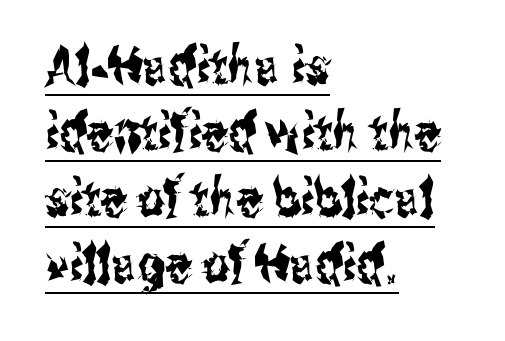
The image shows 52 px condensed sans-serif type, upright; set left-aligned, normal line spacing (1.27x), normal letter spacing, underlined; medium stroke contrast and a medium x-height.
